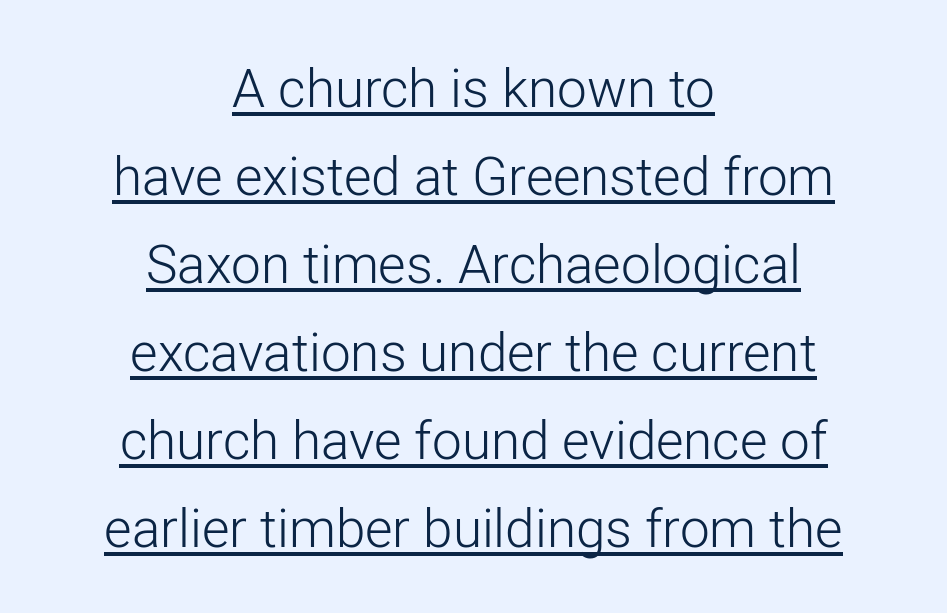
The image shows 53 px light sans-serif type, upright; set centered, normal line spacing (1.66x), normal letter spacing, underlined; low stroke contrast and a medium x-height.
